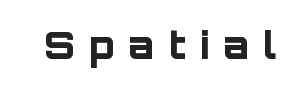
Q: Is the text bold? A: Yes.
Q: Is the text italic (slanted)? A: No, it is upright.
Q: Is the typeface a serif or a sans-serif typeface? A: Sans-serif.
Q: Is the text underlined? A: No.
Q: Is the spacing between letters normal or unusually wide? A: Unusually wide.
Q: Width (condensed, normal, or wide)? A: Normal.
Q: Stroke contrast? A: Low.
Q: x-height? A: Large.
Q: Monospaced? A: No.
